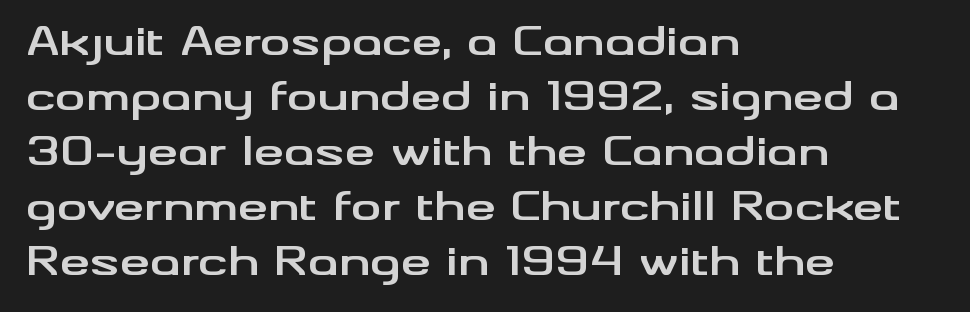
Between one letter and the next there's only the usual sliver of space. Serifs: no, the terminals of the letterforms are clean. The foot of each line stays bare and open. Here the designer chose a conventional face with non-uniform glyph widths. Rendered with straight, roman letterforms. The rows are spaced the way most documents space them.
